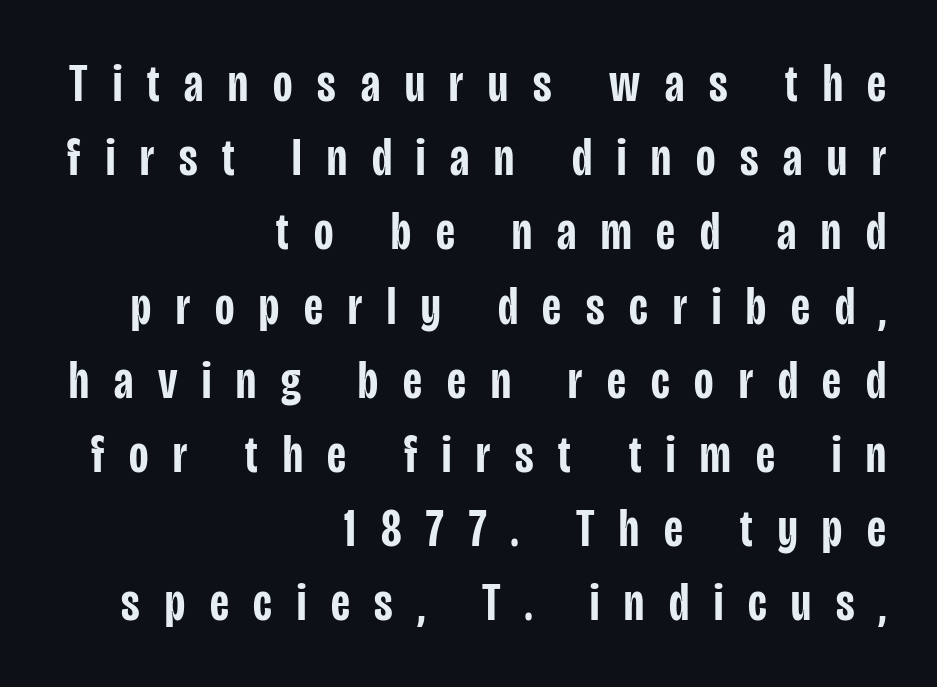
Q: Is the text bold? A: Semi-bold.
Q: Is the text italic (slanted)? A: No, it is upright.
Q: Is the typeface a serif or a sans-serif typeface? A: Sans-serif.
Q: Is the text underlined? A: No.
Q: How is the paragraph aligned? A: Right-aligned.
Q: Is the spacing between letters normal or unusually wide? A: Unusually wide.
Q: Is the spacing between lines tight, normal or loose? A: Normal.
Q: Width (condensed, normal, or wide)? A: Condensed.
Q: Stroke contrast? A: Low.
Q: x-height? A: Large.
Q: Monospaced? A: No.
